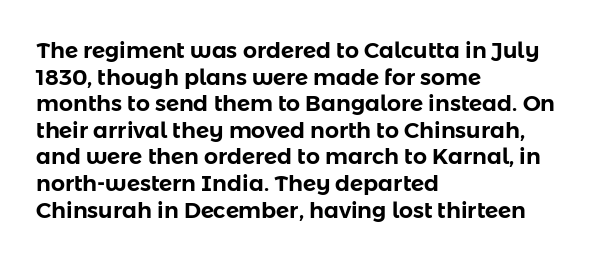
{"italic": "no", "underline": "no", "align": "left", "line_spacing_ratio": 1.21, "letter_spacing": "normal", "letter_spacing_em": 0.0, "glyph_px": 22}
